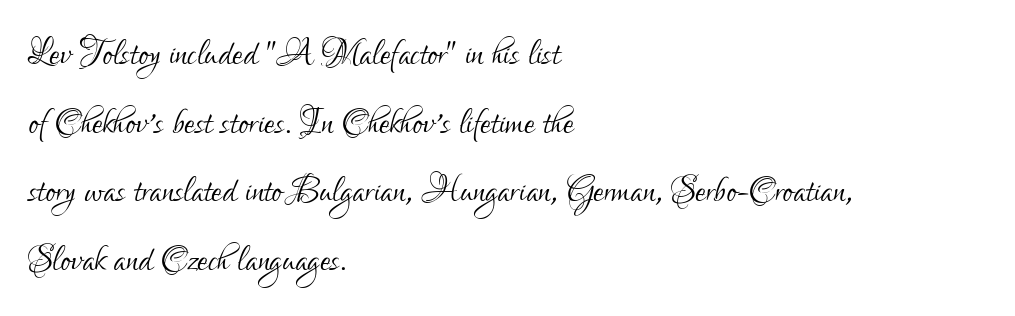
Q: Is the text bold? A: No.
Q: Is the text italic (slanted)? A: Yes.
Q: Is the typeface a serif or a sans-serif typeface? A: Sans-serif.
Q: Is the text underlined? A: No.
Q: How is the paragraph aligned? A: Left-aligned.
Q: Is the spacing between letters normal or unusually wide? A: Normal.
Q: Is the spacing between lines tight, normal or loose? A: Normal.
Q: Width (condensed, normal, or wide)? A: Condensed.
Q: Stroke contrast? A: Low.
Q: x-height? A: Small.
Q: Monospaced? A: No.
